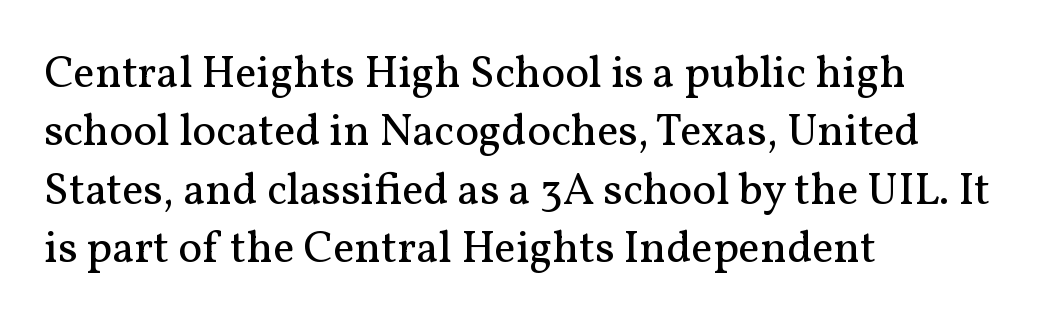
Q: Is the text bold? A: No.
Q: Is the text italic (slanted)? A: No, it is upright.
Q: Is the typeface a serif or a sans-serif typeface? A: Serif.
Q: Is the text underlined? A: No.
Q: How is the paragraph aligned? A: Left-aligned.
Q: Is the spacing between letters normal or unusually wide? A: Normal.
Q: Is the spacing between lines tight, normal or loose? A: Normal.
Q: Width (condensed, normal, or wide)? A: Normal.
Q: Stroke contrast? A: Medium.
Q: x-height? A: Medium.
Q: Monospaced? A: No.
